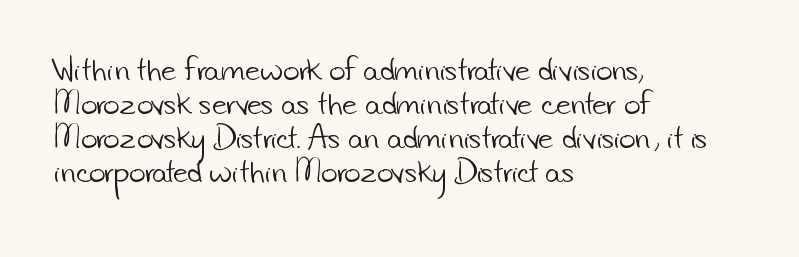
The image shows 28 px light sans-serif type; set left-aligned, line spacing 1.22x, normal letter spacing, not underlined; low stroke contrast and a small x-height.
